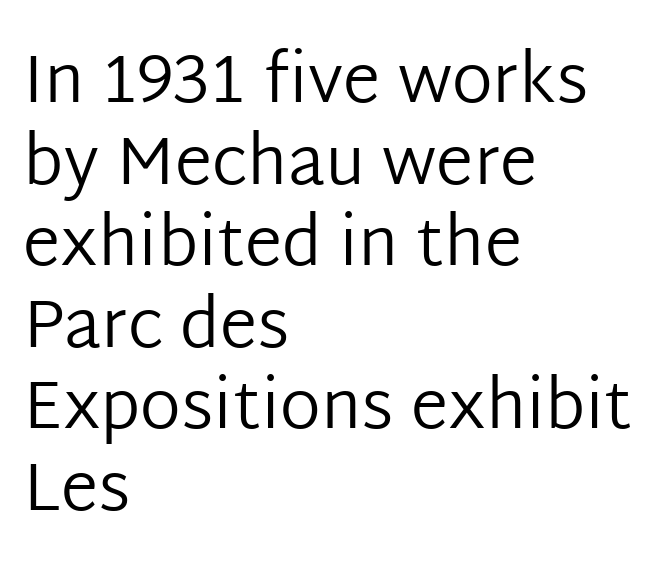
The rendering uses natural spacing where letterforms have individual widths. Tracking here is standard; glyphs follow each other at the usual distance. Vertical stems look standard width or narrower in stroke. Compared with a centered layout, this one pins lines to the left instead. The specimen omits any rule beneath the text block's lines.
